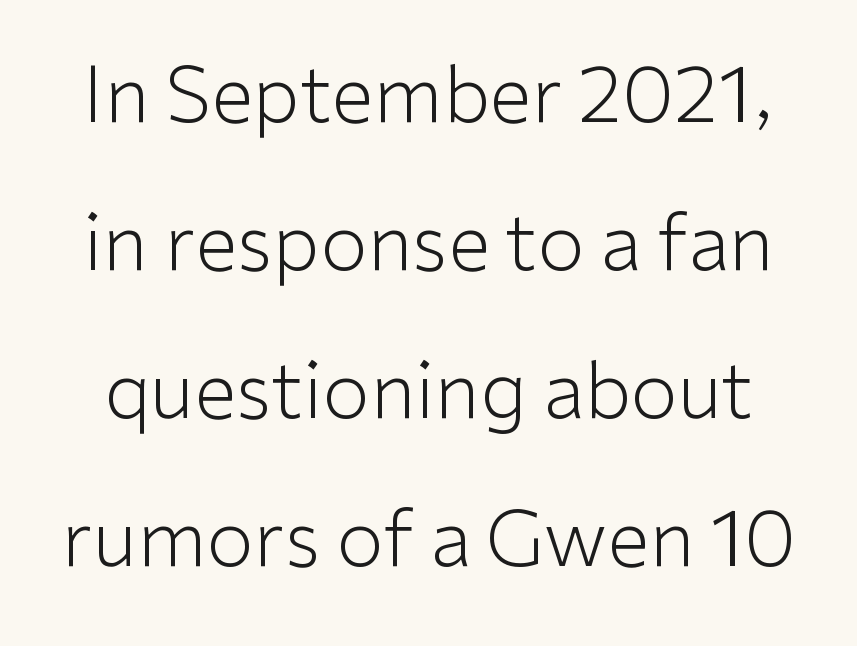
Q: Is the text bold? A: No.
Q: Is the text italic (slanted)? A: No, it is upright.
Q: Is the typeface a serif or a sans-serif typeface? A: Sans-serif.
Q: Is the text underlined? A: No.
Q: Is the spacing between letters normal or unusually wide? A: Normal.
Q: Is the spacing between lines tight, normal or loose? A: Loose.
Q: Width (condensed, normal, or wide)? A: Normal.
Q: Stroke contrast? A: Low.
Q: x-height? A: Medium.
Q: Monospaced? A: No.
